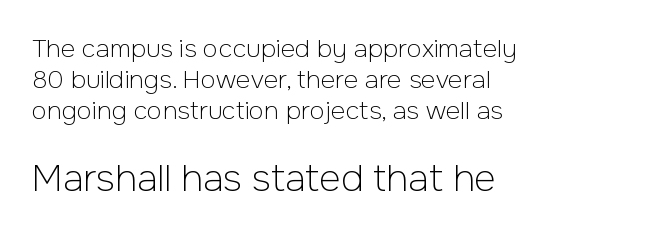
Q: Is the text bold? A: No.
Q: Is the text italic (slanted)? A: No, it is upright.
Q: Is the typeface a serif or a sans-serif typeface? A: Sans-serif.
Q: Is the text underlined? A: No.
Q: How is the paragraph aligned? A: Left-aligned.
Q: Is the spacing between letters normal or unusually wide? A: Normal.
Q: Which block of text is set in a larger size, the first (top) or the second (bottom)? A: The second (bottom) one.
Q: Width (condensed, normal, or wide)? A: Normal.
Q: Stroke contrast? A: Low.
Q: x-height? A: Medium.
Q: Monospaced? A: No.
